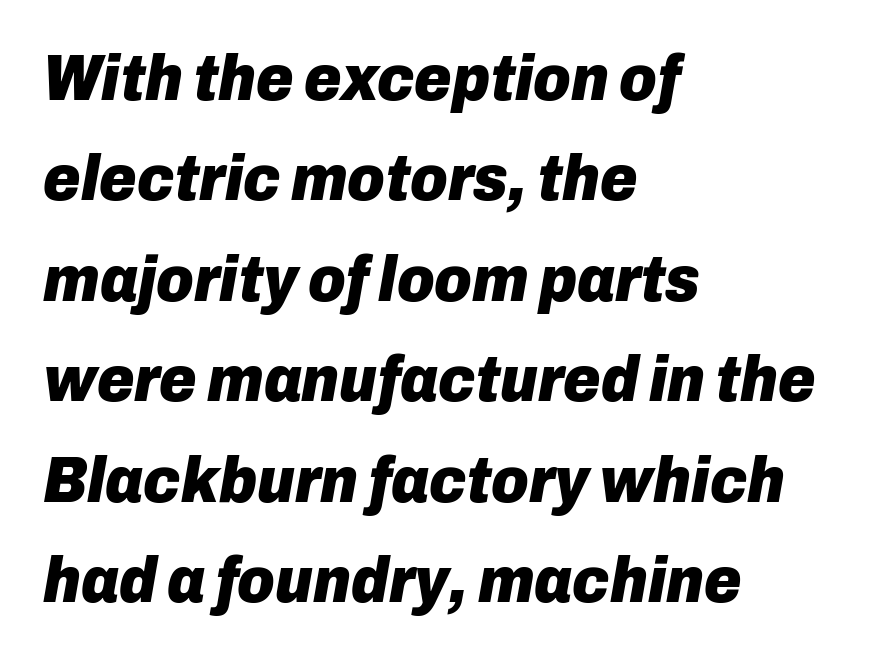
Q: Is the text bold? A: Yes.
Q: Is the text italic (slanted)? A: Yes, it leans right by about 10 degrees.
Q: Is the text underlined? A: No.
Q: How is the paragraph aligned? A: Left-aligned.
Q: Is the spacing between letters normal or unusually wide? A: Normal.
Q: Is the spacing between lines tight, normal or loose? A: Normal.
Q: Width (condensed, normal, or wide)? A: Normal.
Q: Stroke contrast? A: Low.
Q: x-height? A: Medium.
Q: Monospaced? A: No.
